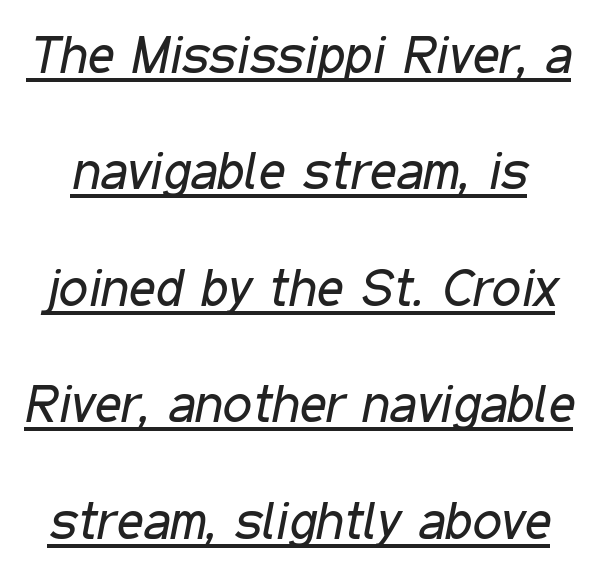
{"italic": "yes", "lean": "right", "slant_degrees": 11, "bold": "no", "weight": "regular", "width": "condensed", "stroke_contrast": "low", "x_height": "medium", "monospaced": "no", "underline": "yes", "line_spacing": "loose", "line_spacing_ratio": 2.24, "letter_spacing": "normal", "letter_spacing_em": 0.0, "glyph_px": 52}
